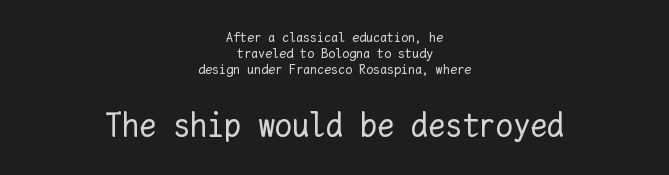
Q: Is the text bold? A: No.
Q: Is the text italic (slanted)? A: No, it is upright.
Q: Is the text underlined? A: No.
Q: How is the paragraph aligned? A: Centered.
Q: Is the spacing between letters normal or unusually wide? A: Normal.
Q: Is the spacing between lines tight, normal or loose? A: Tight.
Q: Which block of text is set in a larger size, the first (top) or the second (bottom)? A: The second (bottom) one.
Q: Width (condensed, normal, or wide)? A: Normal.
Q: Stroke contrast? A: Low.
Q: x-height? A: Medium.
Q: Monospaced? A: Yes.
